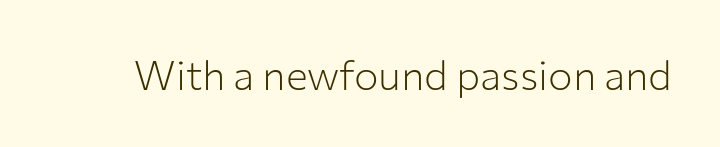
I'd call this a sans setting — the letters go barefoot. The zone under the glyphs is completely vacant. No chunkiness to these letters — they're not bold. The rendering uses natural spacing where letterforms have individual widths. You can tell it's not italic because the verticals are truly vertical. Tracking value appears to be zero — textbook default spacing.
